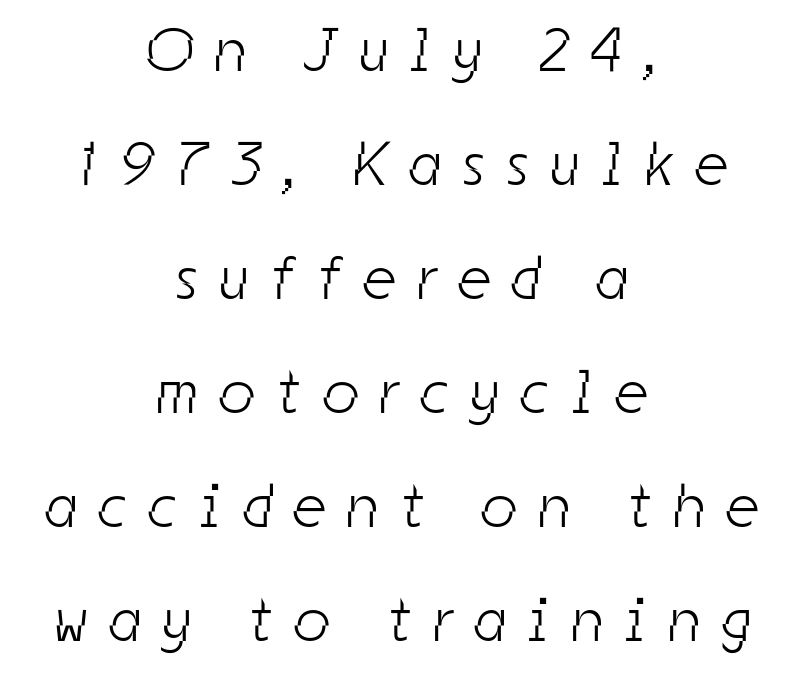
The image shows 62 px light, condensed sans-serif type; set centered, line spacing 1.84x, unusually wide letter spacing (+0.36 em), not underlined; low stroke contrast and a medium x-height.
